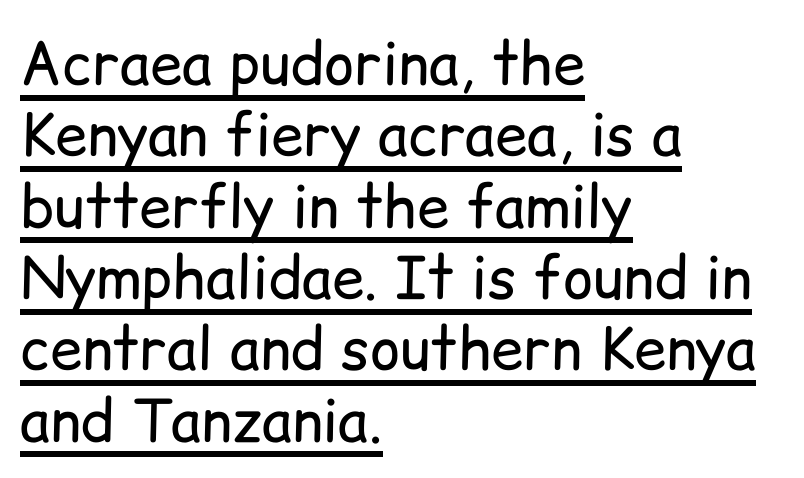
No letter is thick-stroked: the sample isn't bold. Quick note: not italic, upright. The line texture is even and compact thanks to regular tracking. Varying glyph widths throughout — classic text-font behaviour. Descenders here cross a horizontal rule under the line.
